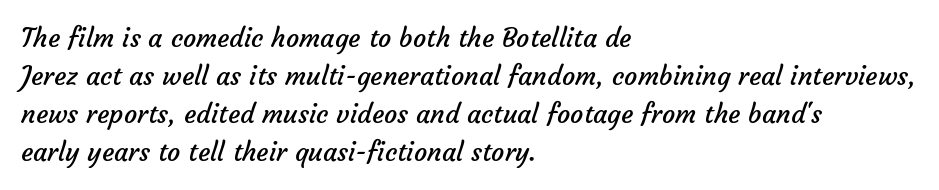
The typesetting does not lean heavy: it is not bold. Caption: multi-line text, flush left, ragged right. Students, observe: this is what conventionally led text looks like. Words float on clear page, feet unadorned.
